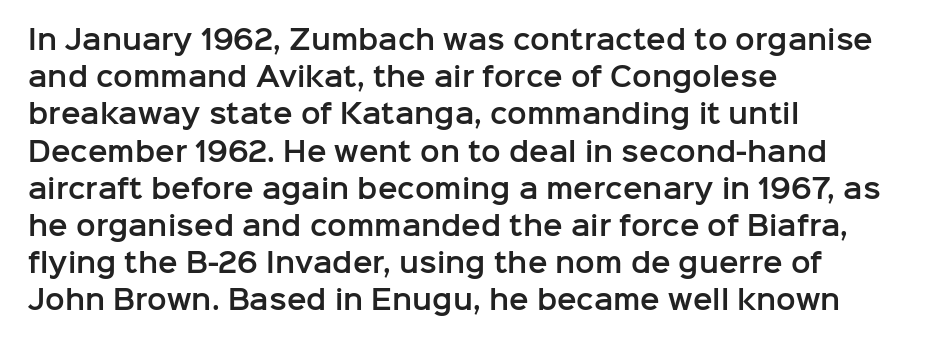
{"italic": "no", "underline": "no", "align": "left", "line_spacing": "normal", "line_spacing_ratio": 1.43, "letter_spacing": "normal", "letter_spacing_em": 0.0, "glyph_px": 26}
